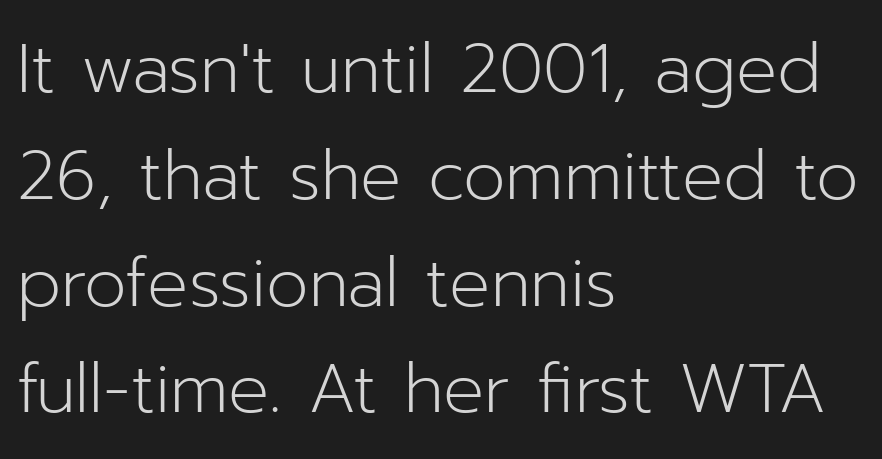
Q: Is the text bold? A: No.
Q: Is the text italic (slanted)? A: No, it is upright.
Q: Is the typeface a serif or a sans-serif typeface? A: Sans-serif.
Q: Is the text underlined? A: No.
Q: How is the paragraph aligned? A: Left-aligned.
Q: Is the spacing between letters normal or unusually wide? A: Normal.
Q: Is the spacing between lines tight, normal or loose? A: Normal.
Q: Width (condensed, normal, or wide)? A: Normal.
Q: Stroke contrast? A: Low.
Q: x-height? A: Medium.
Q: Monospaced? A: No.
